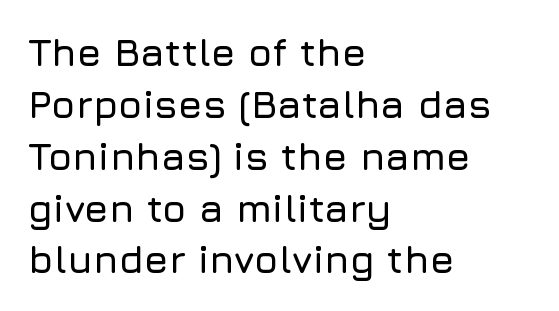
{"serif": "no", "italic": "no", "width": "normal", "stroke_contrast": "low", "x_height": "medium", "monospaced": "no", "underline": "no", "align": "left", "line_spacing": "normal", "line_spacing_ratio": 1.33, "letter_spacing": "normal", "letter_spacing_em": 0.0, "glyph_px": 39}
